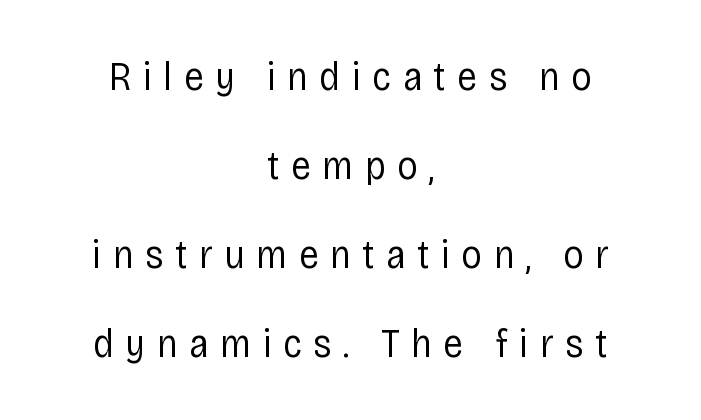
Q: Is the text bold? A: No.
Q: Is the text italic (slanted)? A: No, it is upright.
Q: Is the typeface a serif or a sans-serif typeface? A: Sans-serif.
Q: Is the text underlined? A: No.
Q: How is the paragraph aligned? A: Centered.
Q: Is the spacing between letters normal or unusually wide? A: Unusually wide.
Q: Is the spacing between lines tight, normal or loose? A: Loose.
Q: Width (condensed, normal, or wide)? A: Condensed.
Q: Stroke contrast? A: Low.
Q: x-height? A: Large.
Q: Monospaced? A: No.
